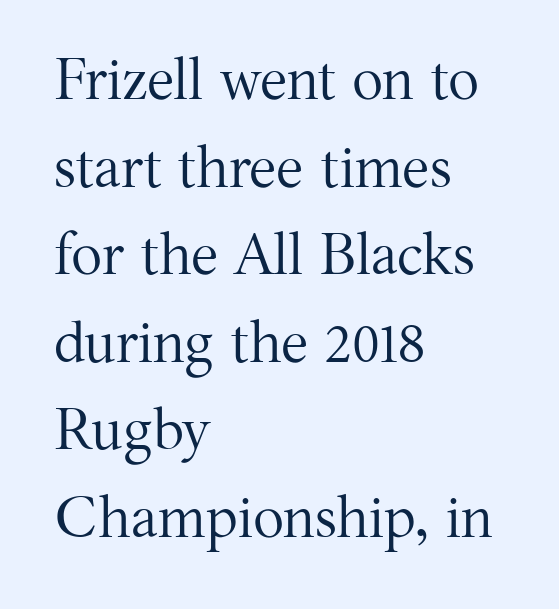
{"serif": "yes", "italic": "no", "bold": "no", "weight": "regular", "width": "normal", "stroke_contrast": "medium", "x_height": "medium", "monospaced": "no", "underline": "no", "align": "left", "line_spacing": "normal", "line_spacing_ratio": 1.51, "letter_spacing": "normal", "letter_spacing_em": 0.0, "glyph_px": 58}
